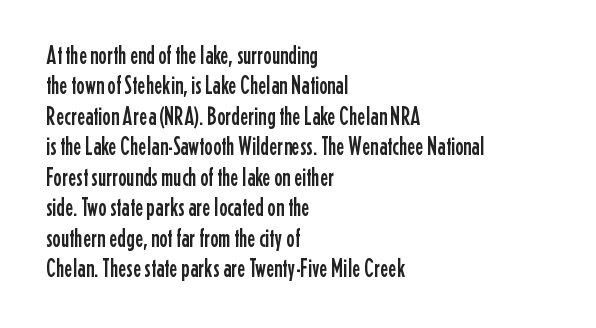
Q: Is the text italic (slanted)? A: No, it is upright.
Q: Is the text underlined? A: No.
Q: How is the paragraph aligned? A: Left-aligned.
Q: Is the spacing between letters normal or unusually wide? A: Normal.
